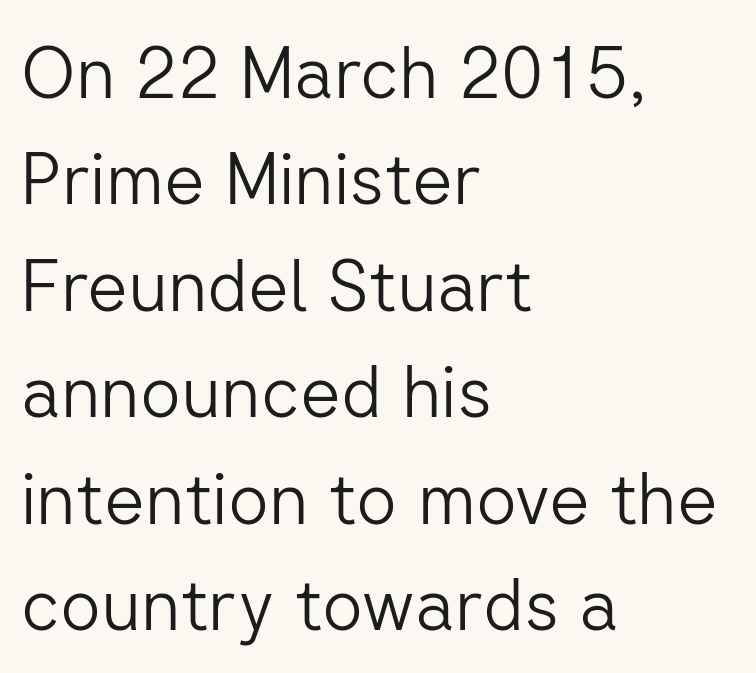
{"serif": "no", "italic": "no", "bold": "no", "weight": "light", "width": "normal", "stroke_contrast": "low", "x_height": "medium", "monospaced": "no", "underline": "no", "align": "left", "line_spacing": "normal", "line_spacing_ratio": 1.5, "letter_spacing": "normal", "letter_spacing_em": 0.0, "glyph_px": 71}
